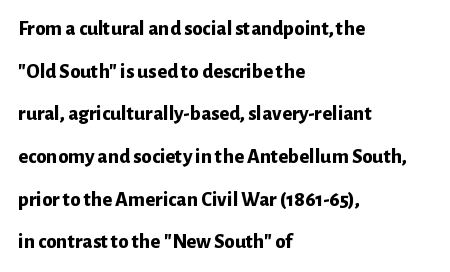
Q: Is the text bold? A: Yes.
Q: Is the text italic (slanted)? A: No, it is upright.
Q: Is the text underlined? A: No.
Q: How is the paragraph aligned? A: Left-aligned.
Q: Is the spacing between letters normal or unusually wide? A: Normal.
Q: Is the spacing between lines tight, normal or loose? A: Loose.
